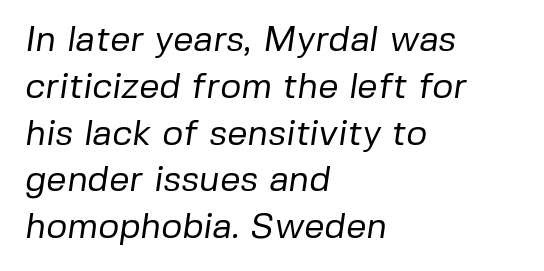
Q: Is the text bold? A: No.
Q: Is the typeface a serif or a sans-serif typeface? A: Sans-serif.
Q: Is the text underlined? A: No.
Q: How is the paragraph aligned? A: Left-aligned.
Q: Is the spacing between letters normal or unusually wide? A: Normal.
Q: Is the spacing between lines tight, normal or loose? A: Normal.
Q: Width (condensed, normal, or wide)? A: Normal.
Q: Stroke contrast? A: Low.
Q: x-height? A: Medium.
Q: Monospaced? A: No.
